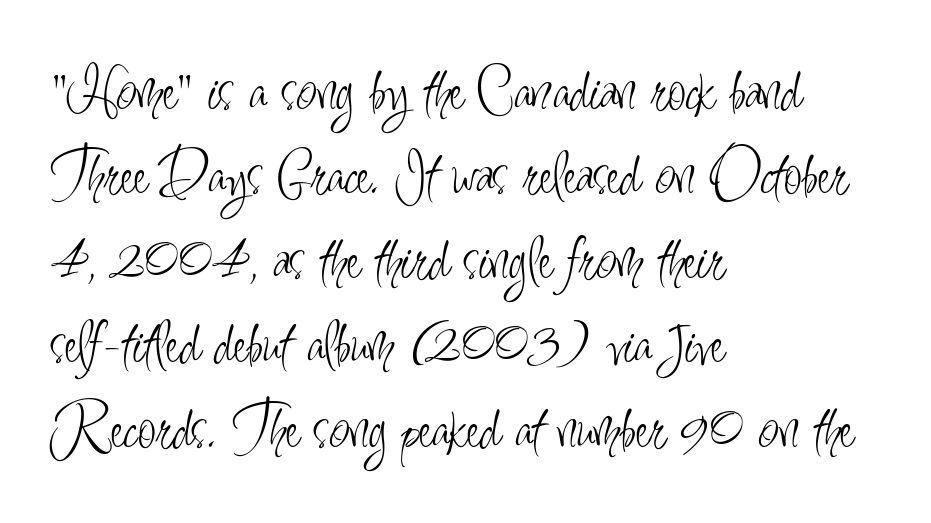
The image shows 66 px light, condensed sans-serif type; set left-aligned, normal line spacing (1.28x), normal letter spacing, not underlined; low stroke contrast and a small x-height.
